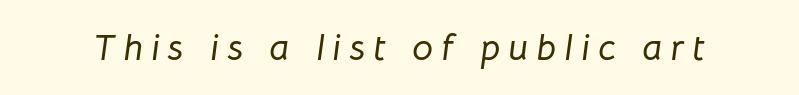
Q: Is the text italic (slanted)? A: Yes, it leans right by about 8 degrees.
Q: Is the text underlined? A: No.
Q: Is the spacing between letters normal or unusually wide? A: Unusually wide.
Q: Width (condensed, normal, or wide)? A: Normal.
Q: Stroke contrast? A: Low.
Q: x-height? A: Medium.
Q: Monospaced? A: No.
